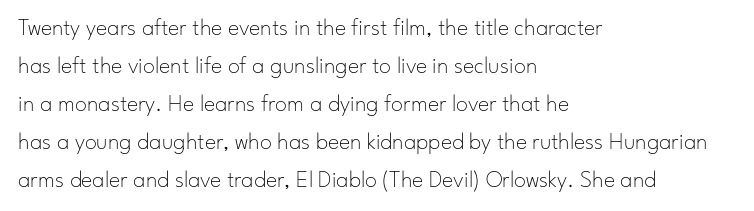
{"italic": "no", "bold": "no", "underline": "no", "align": "left", "line_spacing": "normal", "line_spacing_ratio": 1.58, "letter_spacing": "normal", "letter_spacing_em": 0.0, "glyph_px": 24}
